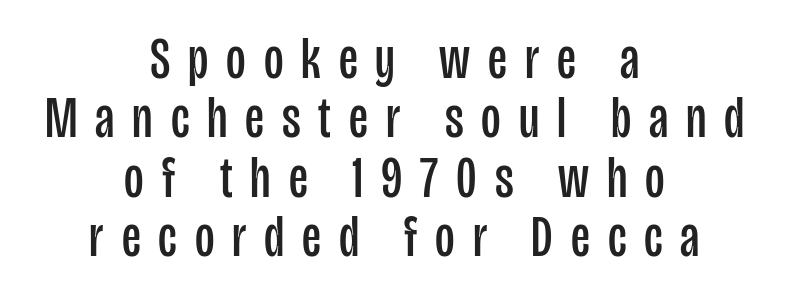
Q: Is the text bold? A: No.
Q: Is the text italic (slanted)? A: No, it is upright.
Q: Is the typeface a serif or a sans-serif typeface? A: Sans-serif.
Q: Is the text underlined? A: No.
Q: How is the paragraph aligned? A: Centered.
Q: Is the spacing between letters normal or unusually wide? A: Unusually wide.
Q: Is the spacing between lines tight, normal or loose? A: Tight.
Q: Width (condensed, normal, or wide)? A: Condensed.
Q: Stroke contrast? A: Low.
Q: x-height? A: Large.
Q: Monospaced? A: No.
